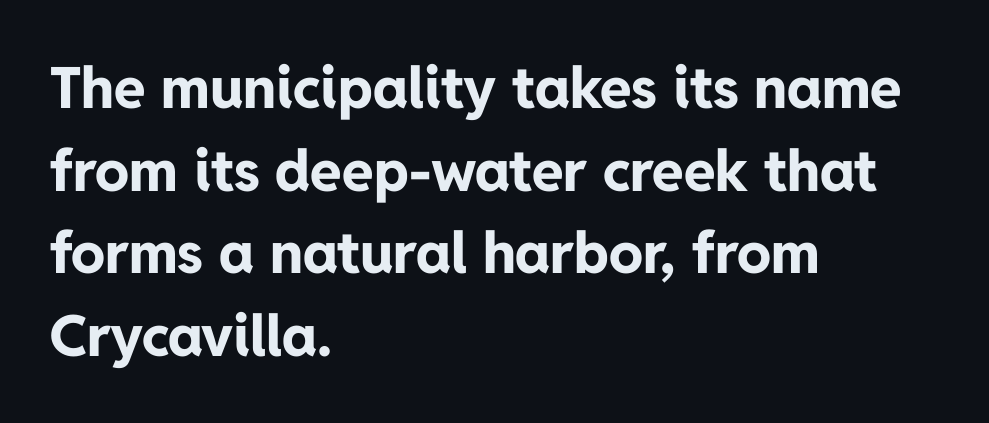
Q: Is the text bold? A: Yes.
Q: Is the text italic (slanted)? A: No, it is upright.
Q: Is the typeface a serif or a sans-serif typeface? A: Sans-serif.
Q: Is the text underlined? A: No.
Q: How is the paragraph aligned? A: Left-aligned.
Q: Is the spacing between letters normal or unusually wide? A: Normal.
Q: Is the spacing between lines tight, normal or loose? A: Normal.
Q: Width (condensed, normal, or wide)? A: Normal.
Q: Stroke contrast? A: Low.
Q: x-height? A: Medium.
Q: Monospaced? A: No.
